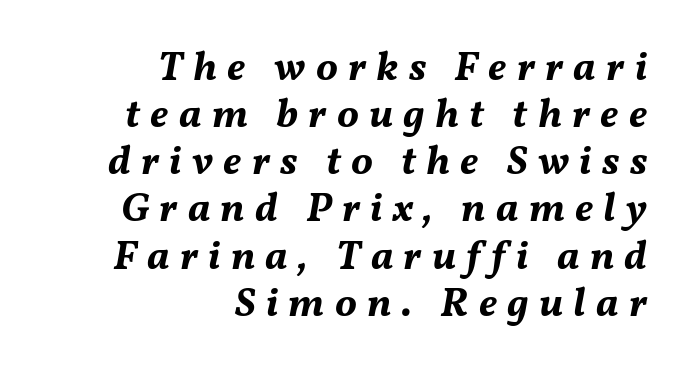
{"italic": "yes", "lean": "right", "slant_degrees": 11, "bold": "yes", "weight": "bold", "width": "normal", "stroke_contrast": "medium", "x_height": "medium", "monospaced": "no", "underline": "no", "align": "right", "line_spacing": "tight", "line_spacing_ratio": 1.15, "letter_spacing": "wide", "letter_spacing_em": 0.25, "glyph_px": 41}
